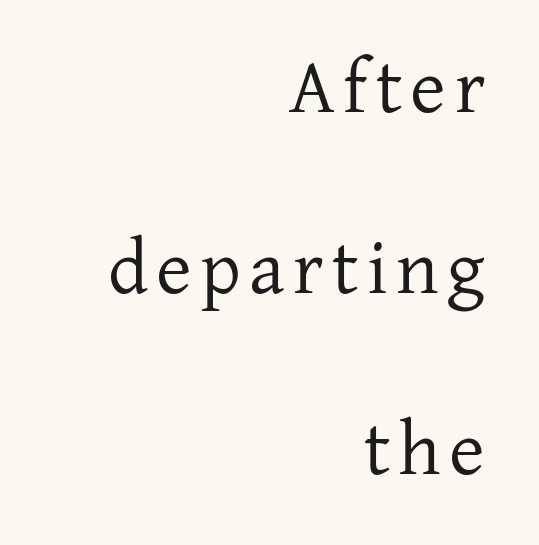
The image shows 77 px regular-weight serif type, upright; set right-aligned, loose line spacing (2.35x), not underlined; low stroke contrast and a medium x-height.
